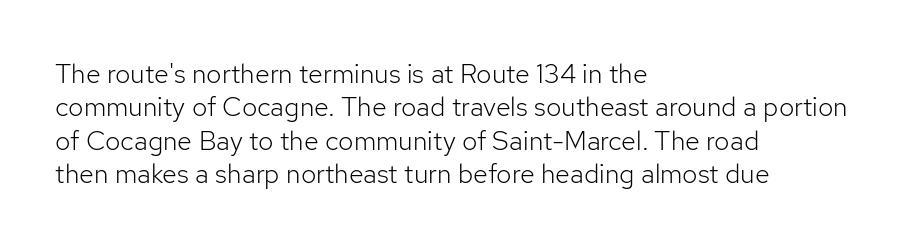
Q: Is the text bold? A: No.
Q: Is the text italic (slanted)? A: No, it is upright.
Q: Is the text underlined? A: No.
Q: How is the paragraph aligned? A: Left-aligned.
Q: Is the spacing between letters normal or unusually wide? A: Normal.
